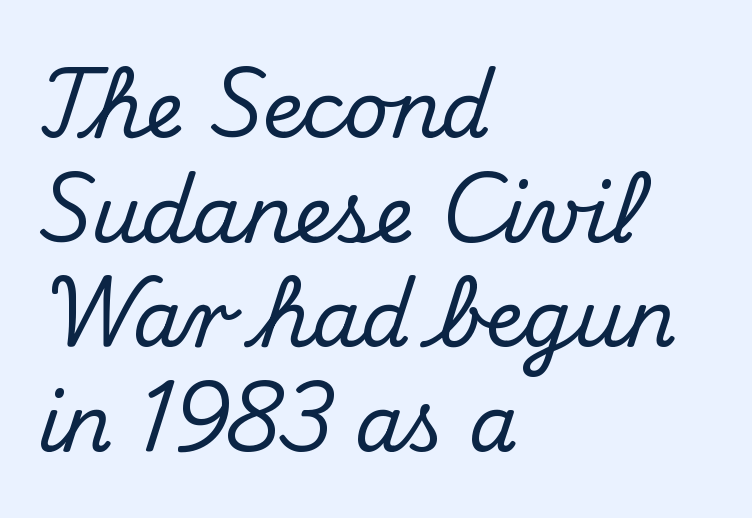
Type without underlining. This sample keeps an unexceptional amount of space between lines. Compared with typical body copy, the letter spacing here is the same. Looks like regular typesetting: each glyph gets only the width it needs.
